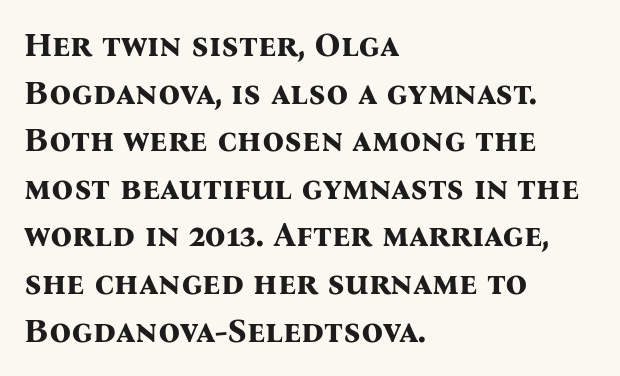
The image shows 34 px bold serif type, upright; set left-aligned, normal line spacing (1.4x), normal letter spacing, not underlined; medium stroke contrast and a medium x-height.
